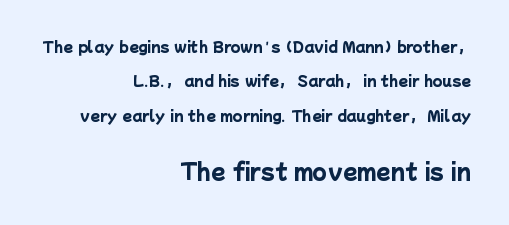
The image shows 21 px bold type; set right-aligned, loose line spacing (2.46x), normal letter spacing, not underlined; the second (bottom) block is 1.5x larger.
